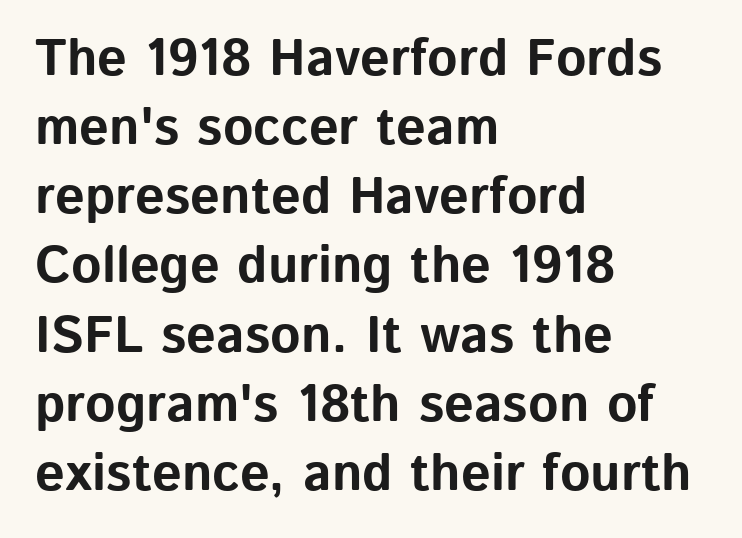
Q: Is the text bold? A: Yes.
Q: Is the text italic (slanted)? A: No, it is upright.
Q: Is the typeface a serif or a sans-serif typeface? A: Sans-serif.
Q: Is the text underlined? A: No.
Q: How is the paragraph aligned? A: Left-aligned.
Q: Is the spacing between letters normal or unusually wide? A: Normal.
Q: Is the spacing between lines tight, normal or loose? A: Normal.
Q: Width (condensed, normal, or wide)? A: Normal.
Q: Stroke contrast? A: Low.
Q: x-height? A: Medium.
Q: Monospaced? A: No.
